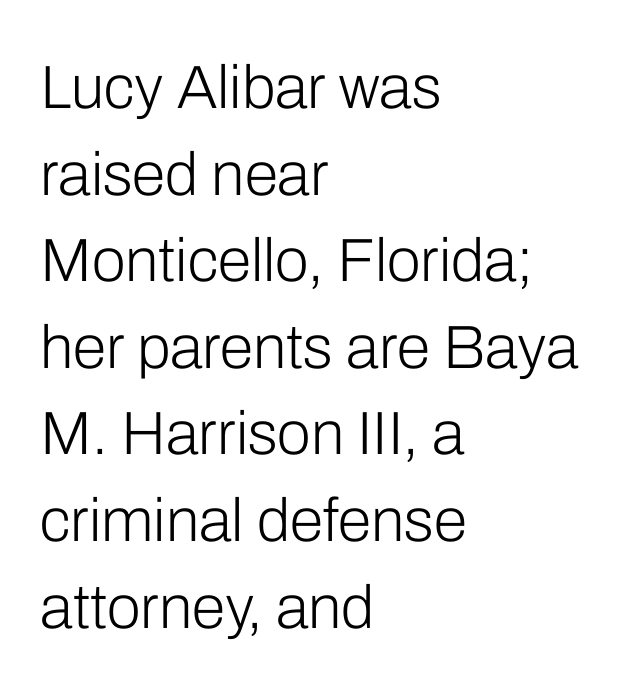
{"serif": "no", "italic": "no", "bold": "no", "weight": "light", "width": "normal", "stroke_contrast": "low", "x_height": "medium", "monospaced": "no", "underline": "no", "align": "left", "line_spacing": "normal", "line_spacing_ratio": 1.42, "letter_spacing": "normal", "letter_spacing_em": 0.0, "glyph_px": 61}
